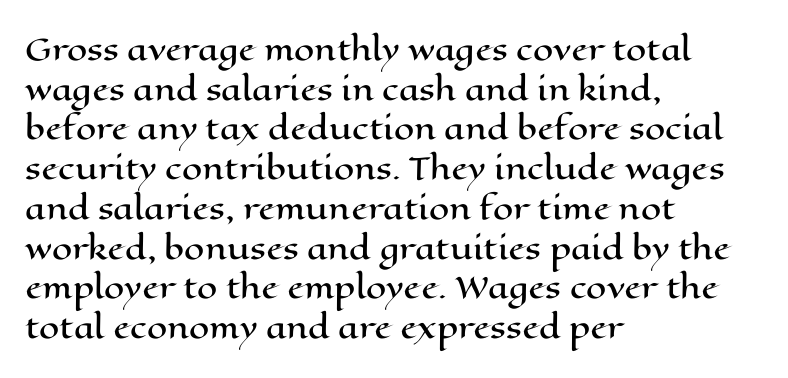
Q: Is the text italic (slanted)? A: No, it is upright.
Q: Is the text underlined? A: No.
Q: How is the paragraph aligned? A: Left-aligned.
Q: Is the spacing between letters normal or unusually wide? A: Normal.
Q: Is the spacing between lines tight, normal or loose? A: Normal.
Q: Width (condensed, normal, or wide)? A: Wide.
Q: Stroke contrast? A: High.
Q: x-height? A: Medium.
Q: Monospaced? A: No.
